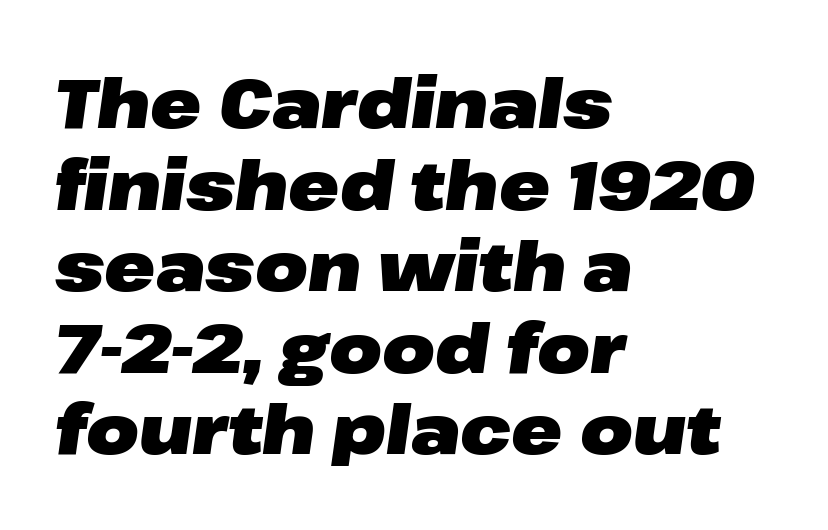
The image shows 68 px heavy, wide type, italic (leaning right); set left-aligned, line spacing 1.2x, normal letter spacing, not underlined; low stroke contrast and a medium x-height.
